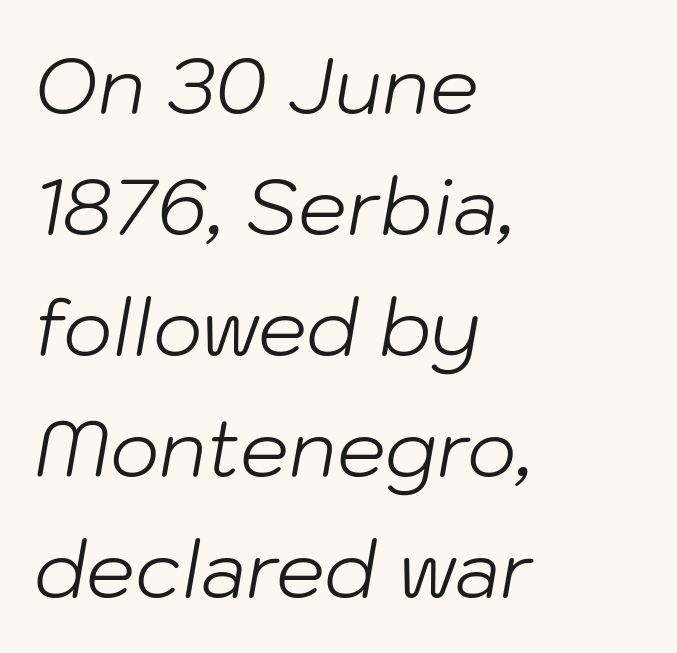
{"italic": "yes", "lean": "right", "slant_degrees": 10, "bold": "no", "weight": "light", "width": "normal", "stroke_contrast": "low", "x_height": "medium", "monospaced": "no", "underline": "no", "align": "left", "line_spacing": "normal", "line_spacing_ratio": 1.57, "letter_spacing": "normal", "letter_spacing_em": 0.0, "glyph_px": 77}
